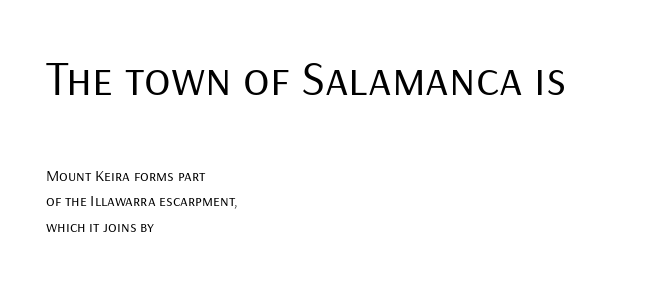
Q: Is the text bold? A: No.
Q: Is the text italic (slanted)? A: No, it is upright.
Q: Is the typeface a serif or a sans-serif typeface? A: Sans-serif.
Q: Is the text underlined? A: No.
Q: How is the paragraph aligned? A: Left-aligned.
Q: Is the spacing between letters normal or unusually wide? A: Normal.
Q: Is the spacing between lines tight, normal or loose? A: Normal.
Q: Which block of text is set in a larger size, the first (top) or the second (bottom)? A: The first (top) one.
Q: Width (condensed, normal, or wide)? A: Normal.
Q: Stroke contrast? A: Low.
Q: x-height? A: Medium.
Q: Monospaced? A: No.
